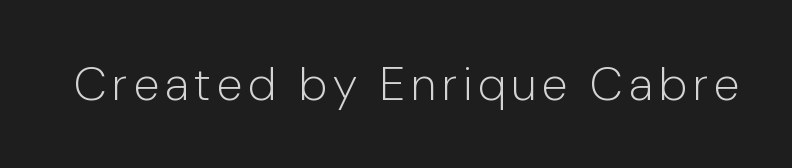
Q: Is the text bold? A: No.
Q: Is the text italic (slanted)? A: No, it is upright.
Q: Is the typeface a serif or a sans-serif typeface? A: Sans-serif.
Q: Is the text underlined? A: No.
Q: Width (condensed, normal, or wide)? A: Normal.
Q: Stroke contrast? A: Low.
Q: x-height? A: Medium.
Q: Monospaced? A: No.
